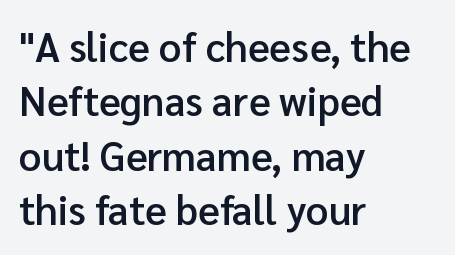
Q: Is the text bold? A: Semi-bold.
Q: Is the text italic (slanted)? A: No, it is upright.
Q: Is the typeface a serif or a sans-serif typeface? A: Sans-serif.
Q: Is the text underlined? A: No.
Q: How is the paragraph aligned? A: Left-aligned.
Q: Is the spacing between letters normal or unusually wide? A: Normal.
Q: Is the spacing between lines tight, normal or loose? A: Normal.
Q: Width (condensed, normal, or wide)? A: Normal.
Q: Stroke contrast? A: Low.
Q: x-height? A: Medium.
Q: Monospaced? A: No.
